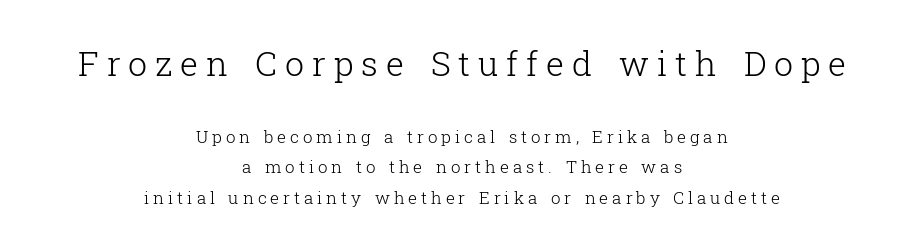
Bare-footed words on every line. These lines were composed using upright roman letters. Every row of glyphs is offset so its center matches the block's center. The type is letterspaced generously, with wide tracking.
